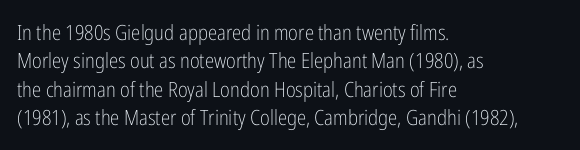
Q: Is the text bold? A: No.
Q: Is the text italic (slanted)? A: No, it is upright.
Q: Is the text underlined? A: No.
Q: How is the paragraph aligned? A: Left-aligned.
Q: Is the spacing between letters normal or unusually wide? A: Normal.
Q: Is the spacing between lines tight, normal or loose? A: Normal.
